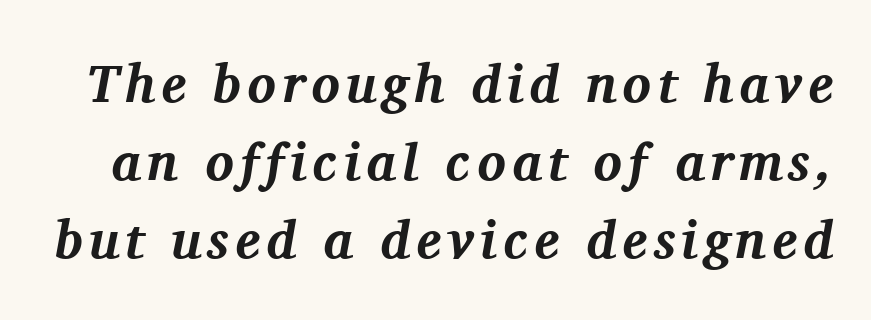
The image shows 53 px bold serif type, italic (leaning right); set normal line spacing (1.47x), not underlined; medium stroke contrast and a medium x-height.
